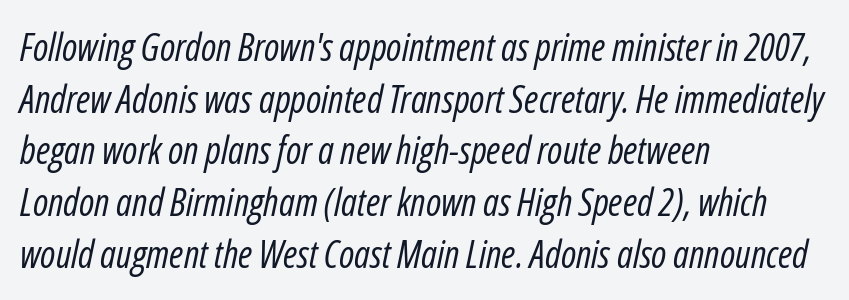
Line spacing here is normal. The ragged edge is on the right, which tells us the setting is flush left. Underlining? Definitely not there. The face used here is proportionally spaced, like ordinary book or web type.
